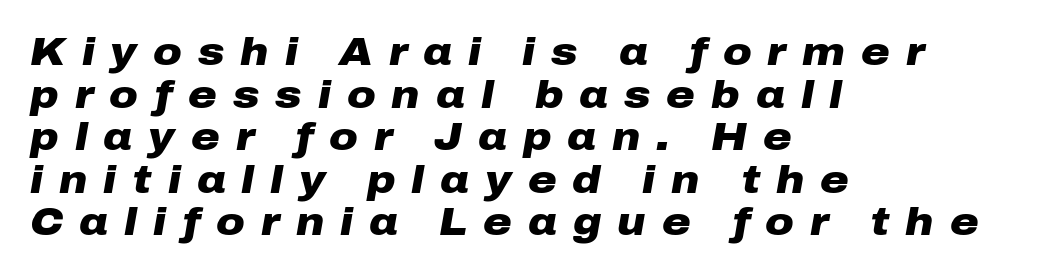
Q: Is the text bold? A: Yes.
Q: Is the text italic (slanted)? A: Yes, it leans right by about 10 degrees.
Q: Is the text underlined? A: No.
Q: How is the paragraph aligned? A: Left-aligned.
Q: Is the spacing between letters normal or unusually wide? A: Unusually wide.
Q: Is the spacing between lines tight, normal or loose? A: Tight.
Q: Width (condensed, normal, or wide)? A: Wide.
Q: Stroke contrast? A: Low.
Q: x-height? A: Medium.
Q: Monospaced? A: No.
